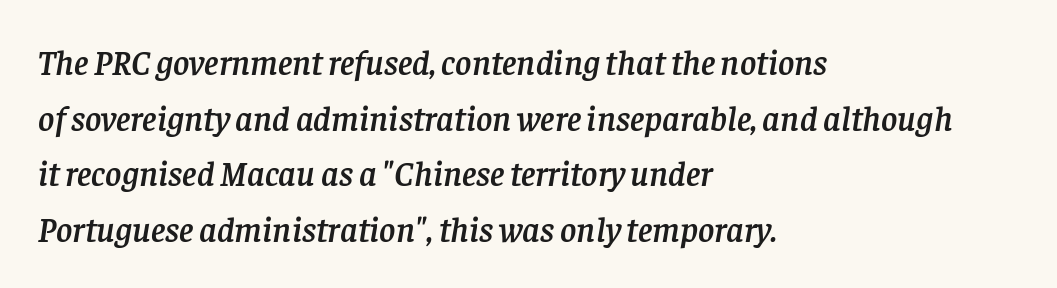
The image shows 35 px serif type, italic (leaning right); set left-aligned, normal line spacing (1.59x), normal letter spacing, not underlined; low stroke contrast and a large x-height.
